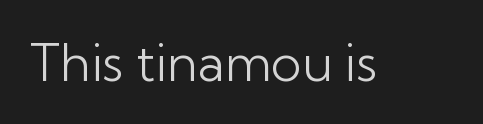
Q: Is the text bold? A: No.
Q: Is the text italic (slanted)? A: No, it is upright.
Q: Is the typeface a serif or a sans-serif typeface? A: Sans-serif.
Q: Is the text underlined? A: No.
Q: Is the spacing between letters normal or unusually wide? A: Normal.
Q: Width (condensed, normal, or wide)? A: Normal.
Q: Stroke contrast? A: Low.
Q: x-height? A: Medium.
Q: Monospaced? A: No.
